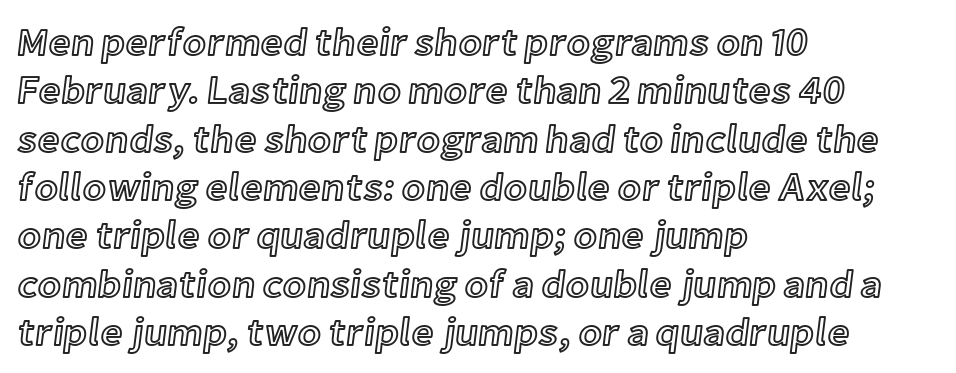
{"width": "normal", "x_height": "medium", "monospaced": "no", "underline": "no", "align": "left", "line_spacing_ratio": 1.24, "letter_spacing": "normal", "letter_spacing_em": 0.0, "glyph_px": 39}
